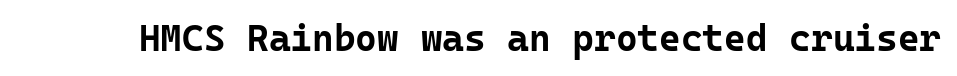
{"serif": "no", "italic": "no", "bold": "yes", "weight": "bold", "width": "normal", "stroke_contrast": "low", "x_height": "medium", "monospaced": "yes", "underline": "no", "letter_spacing": "normal", "letter_spacing_em": 0.0, "glyph_px": 37}
